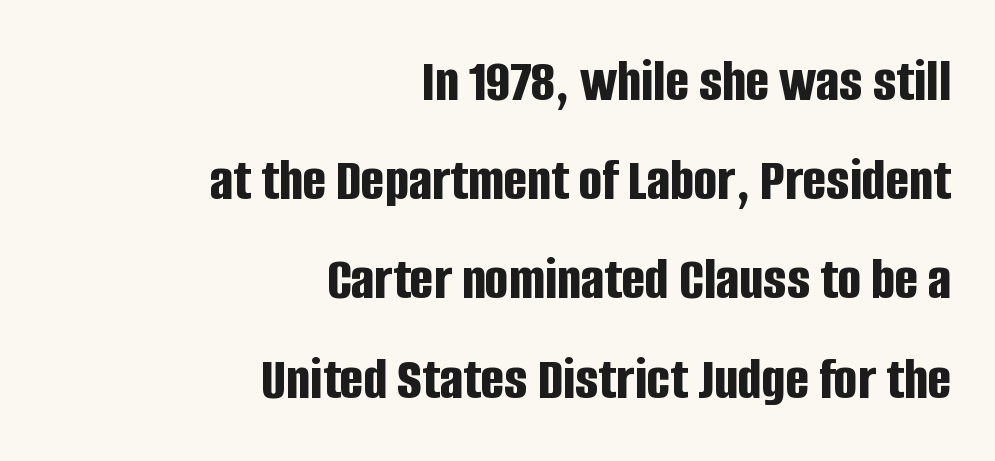
The image shows 62 px bold, condensed sans-serif type, upright; set right-aligned, normal line spacing (1.6x), normal letter spacing, not underlined; low stroke contrast and a large x-height.
